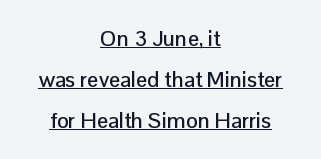
{"italic": "no", "underline": "yes", "align": "center", "line_spacing_ratio": 1.86, "letter_spacing": "normal", "letter_spacing_em": 0.0, "glyph_px": 22}
